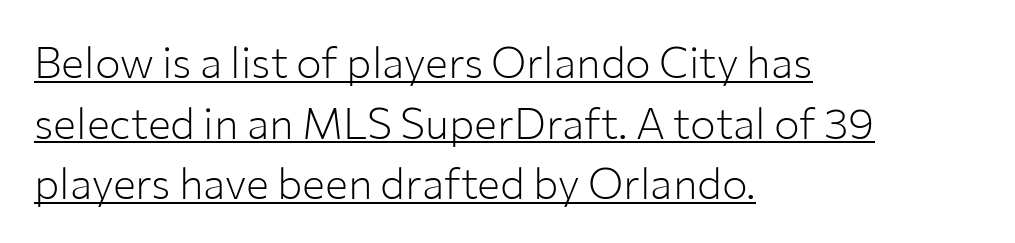
Q: Is the text bold? A: No.
Q: Is the text italic (slanted)? A: No, it is upright.
Q: Is the typeface a serif or a sans-serif typeface? A: Sans-serif.
Q: Is the text underlined? A: Yes.
Q: How is the paragraph aligned? A: Left-aligned.
Q: Is the spacing between letters normal or unusually wide? A: Normal.
Q: Is the spacing between lines tight, normal or loose? A: Normal.
Q: Width (condensed, normal, or wide)? A: Normal.
Q: Stroke contrast? A: Low.
Q: x-height? A: Medium.
Q: Monospaced? A: No.
